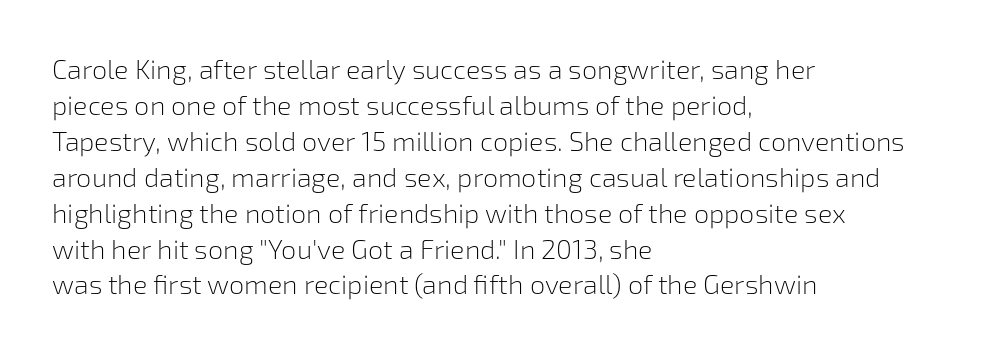
A clean baseline with only descenders dipping below it. The letters stand upright; this is a roman face. The letterforms sit shoulder to shoulder at normal distance. The compositor pushed each line to the left boundary.
